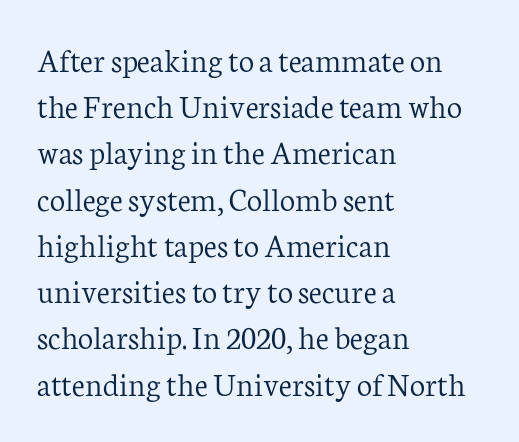
Q: Is the text bold? A: No.
Q: Is the text italic (slanted)? A: No, it is upright.
Q: Is the typeface a serif or a sans-serif typeface? A: Serif.
Q: Is the text underlined? A: No.
Q: How is the paragraph aligned? A: Left-aligned.
Q: Is the spacing between letters normal or unusually wide? A: Normal.
Q: Is the spacing between lines tight, normal or loose? A: Normal.
Q: Width (condensed, normal, or wide)? A: Normal.
Q: Stroke contrast? A: Low.
Q: x-height? A: Medium.
Q: Monospaced? A: No.
